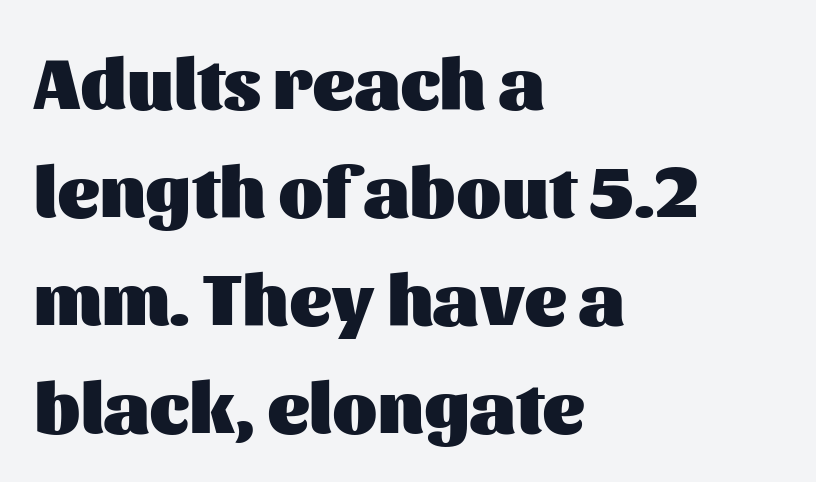
Q: Is the text bold? A: Yes.
Q: Is the text italic (slanted)? A: No, it is upright.
Q: Is the typeface a serif or a sans-serif typeface? A: Sans-serif.
Q: Is the text underlined? A: No.
Q: How is the paragraph aligned? A: Left-aligned.
Q: Is the spacing between letters normal or unusually wide? A: Normal.
Q: Is the spacing between lines tight, normal or loose? A: Normal.
Q: Width (condensed, normal, or wide)? A: Normal.
Q: Stroke contrast? A: Medium.
Q: x-height? A: Medium.
Q: Monospaced? A: No.
